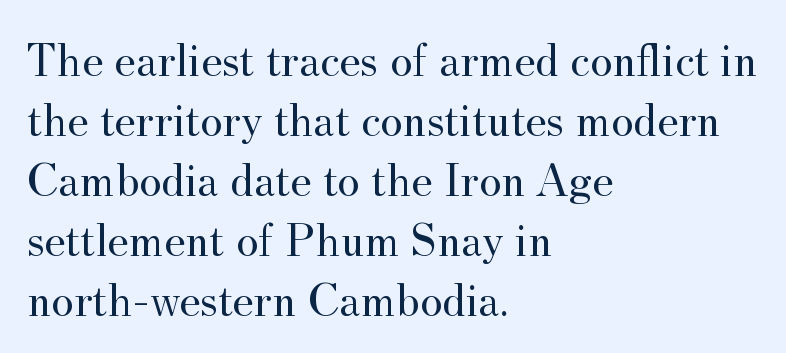
{"serif": "yes", "italic": "no", "bold": "no", "weight": "regular", "width": "normal", "stroke_contrast": "medium", "x_height": "small", "monospaced": "no", "underline": "no", "align": "left", "line_spacing": "normal", "line_spacing_ratio": 1.25, "letter_spacing": "normal", "letter_spacing_em": 0.0, "glyph_px": 48}
